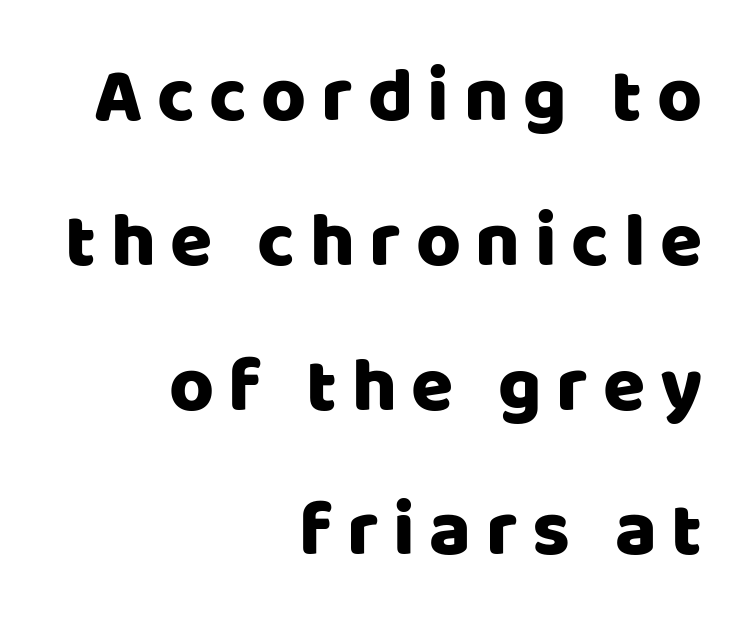
Q: Is the text italic (slanted)? A: No, it is upright.
Q: Is the typeface a serif or a sans-serif typeface? A: Sans-serif.
Q: Is the text underlined? A: No.
Q: How is the paragraph aligned? A: Right-aligned.
Q: Width (condensed, normal, or wide)? A: Normal.
Q: Stroke contrast? A: Low.
Q: x-height? A: Large.
Q: Monospaced? A: No.
